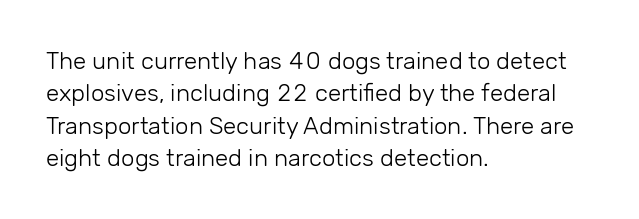
{"italic": "no", "bold": "no", "underline": "no", "align": "left", "line_spacing": "normal", "line_spacing_ratio": 1.35, "letter_spacing": "normal", "letter_spacing_em": 0.0, "glyph_px": 24}
